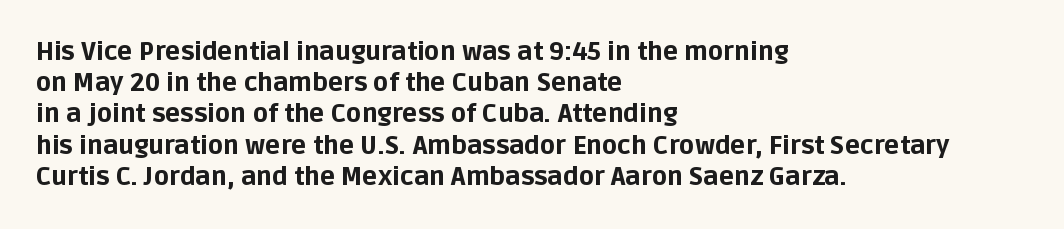
Caption: standard tracking, unaltered. Weight: bold. Line beginnings align vertically; line endings do not. The type sits square on the baseline with zero lean.
